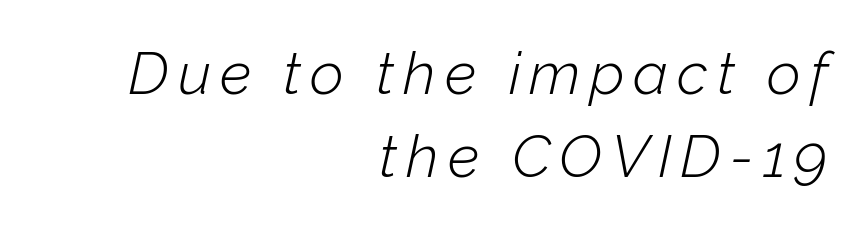
The image shows 59 px light type, italic (leaning right); set right-aligned, normal line spacing (1.41x), not underlined; low stroke contrast and a medium x-height.
